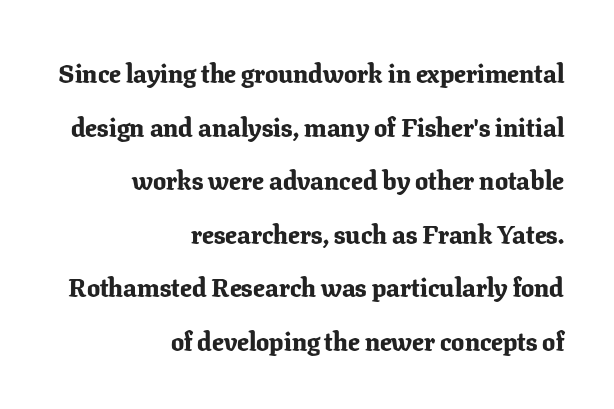
Caption: multi-line text, flush right, ragged left. These lines were composed using upright roman letters. The words here are not underlined. Stroke thickness is high; the sample reads as a true bold. In terms of leading, this rendering errs on the spacious side. A typesetter would call this zero additional tracking.
